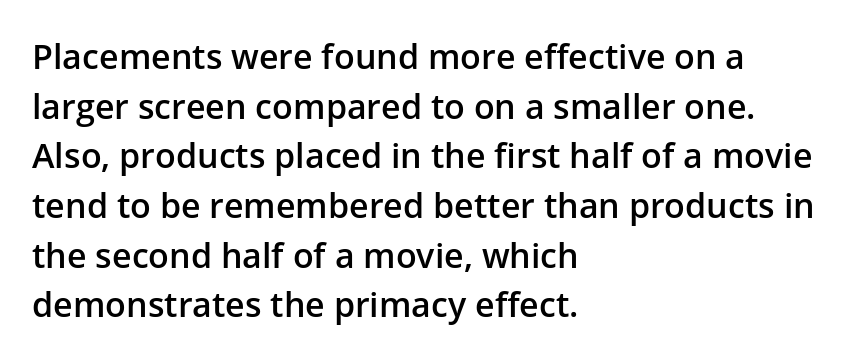
Q: Is the text bold? A: Semi-bold.
Q: Is the text italic (slanted)? A: No, it is upright.
Q: Is the typeface a serif or a sans-serif typeface? A: Sans-serif.
Q: Is the text underlined? A: No.
Q: How is the paragraph aligned? A: Left-aligned.
Q: Is the spacing between letters normal or unusually wide? A: Normal.
Q: Is the spacing between lines tight, normal or loose? A: Normal.
Q: Width (condensed, normal, or wide)? A: Normal.
Q: Stroke contrast? A: Low.
Q: x-height? A: Medium.
Q: Monospaced? A: No.
